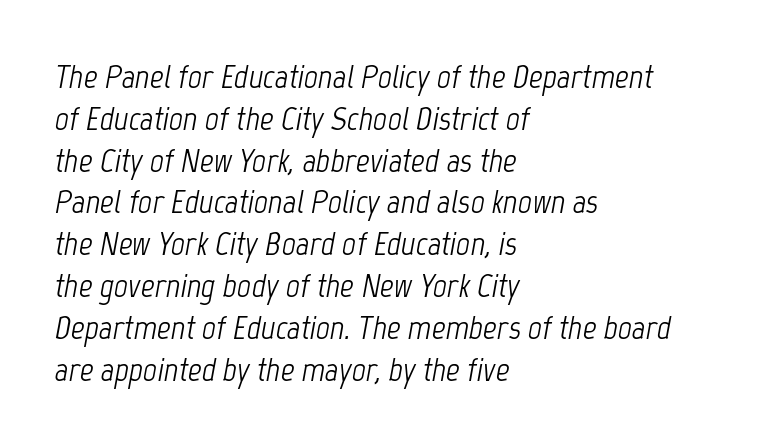
{"italic": "yes", "lean": "right", "slant_degrees": 12, "bold": "no", "weight": "light", "width": "condensed", "stroke_contrast": "low", "x_height": "medium", "monospaced": "no", "underline": "no", "align": "left", "line_spacing_ratio": 1.23, "letter_spacing": "normal", "letter_spacing_em": 0.0, "glyph_px": 34}
